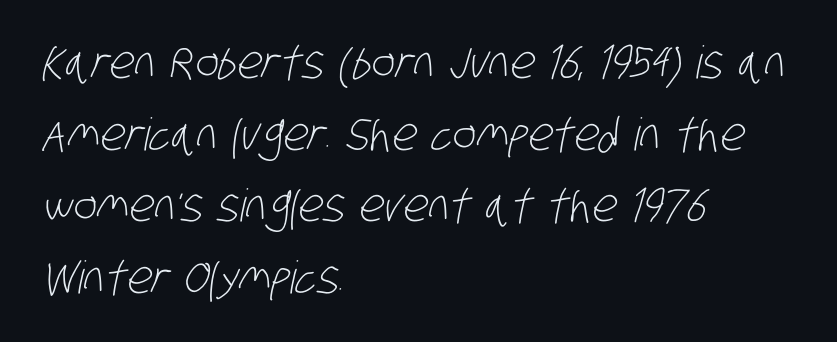
The image shows 45 px light, condensed sans-serif type; set left-aligned, normal line spacing (1.59x), normal letter spacing, not underlined; low stroke contrast and a large x-height.
